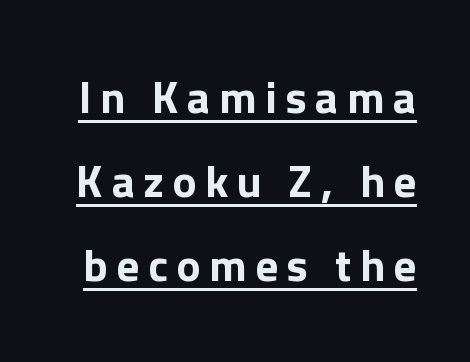
The image shows 45 px sans-serif type, upright; set line spacing 1.87x, underlined; low stroke contrast and a medium x-height.
